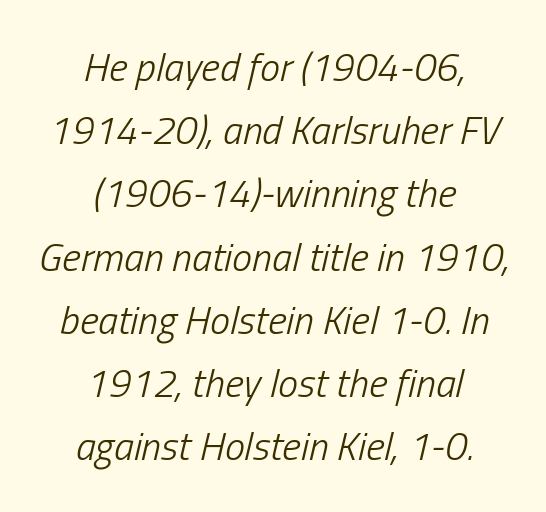
{"italic": "yes", "lean": "right", "slant_degrees": 13, "bold": "no", "weight": "light", "width": "condensed", "stroke_contrast": "low", "x_height": "medium", "monospaced": "no", "underline": "no", "align": "center", "line_spacing": "normal", "line_spacing_ratio": 1.58, "letter_spacing": "normal", "letter_spacing_em": 0.0, "glyph_px": 40}
